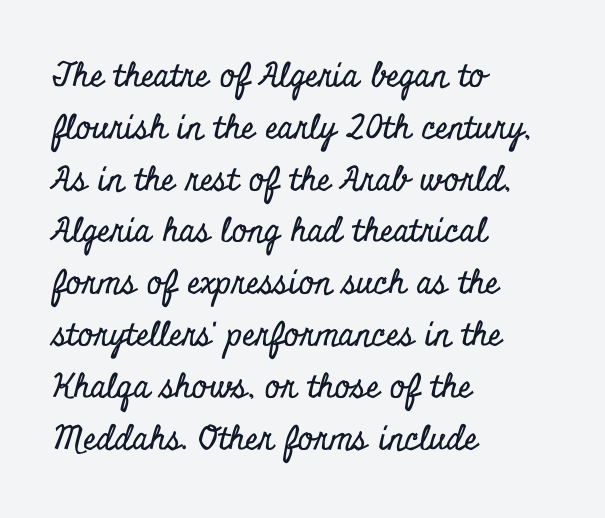
The image shows 33 px condensed serif type; set left-aligned, normal line spacing (1.57x), normal letter spacing, not underlined; low stroke contrast and a small x-height.
